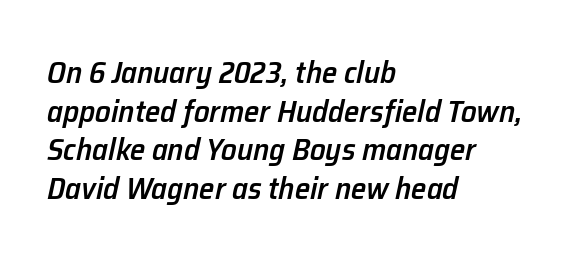
{"italic": "yes", "lean": "right", "slant_degrees": 12, "bold": "semi", "weight": "semibold", "width": "normal", "stroke_contrast": "low", "x_height": "medium", "monospaced": "no", "underline": "no", "align": "left", "line_spacing": "normal", "line_spacing_ratio": 1.25, "letter_spacing": "normal", "letter_spacing_em": 0.0, "glyph_px": 31}
